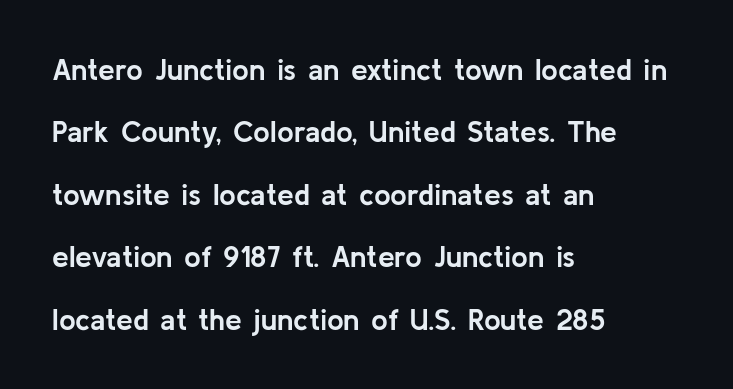
Every letter is thick-stroked: bold, no question. Line starts are locked; line ends wander. These lines are rendered in a variable-pitch font. Posture: vertical.
